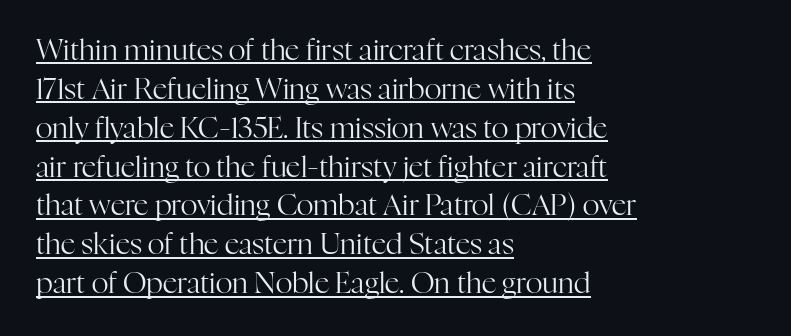
The image shows 29 px regular-weight serif type, upright; set left-aligned, normal line spacing (1.34x), normal letter spacing, underlined; high stroke contrast and a medium x-height.
